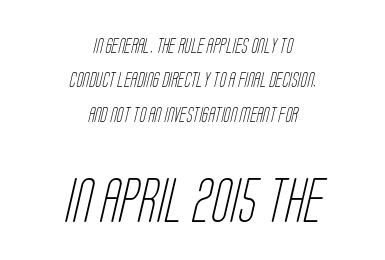
The leading is generous, giving the passage an open texture. Stems here are at most as thick as an everyday book face. Lines of text with bare space underneath. The font family rendered here belongs to the sans-serif group. The paragraph shown floats in the horizontal middle. Small over large — that's the arrangement of the two blocks here.
